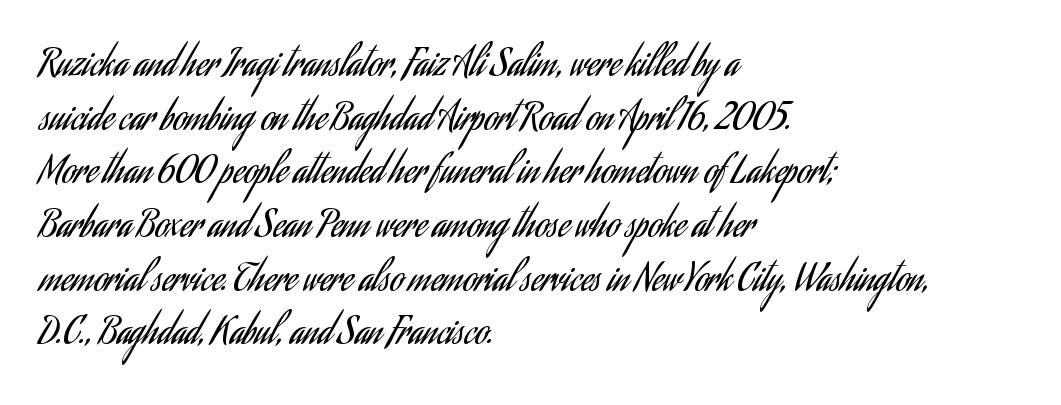
Q: Is the text bold? A: No.
Q: Is the text italic (slanted)? A: Yes.
Q: Is the typeface a serif or a sans-serif typeface? A: Sans-serif.
Q: Is the text underlined? A: No.
Q: How is the paragraph aligned? A: Left-aligned.
Q: Is the spacing between letters normal or unusually wide? A: Normal.
Q: Is the spacing between lines tight, normal or loose? A: Normal.
Q: Width (condensed, normal, or wide)? A: Condensed.
Q: Stroke contrast? A: Low.
Q: x-height? A: Small.
Q: Monospaced? A: No.
